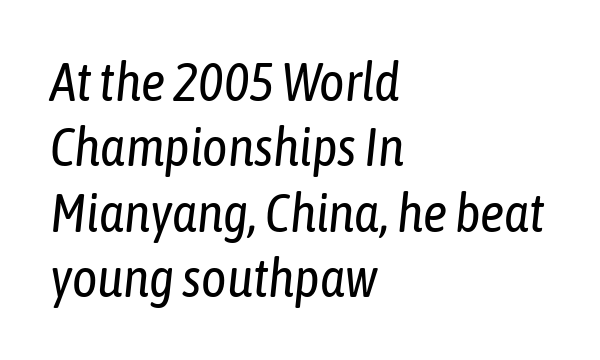
Q: Is the text bold? A: No.
Q: Is the text italic (slanted)? A: Yes, it leans right by about 6 degrees.
Q: Is the text underlined? A: No.
Q: How is the paragraph aligned? A: Left-aligned.
Q: Is the spacing between letters normal or unusually wide? A: Normal.
Q: Width (condensed, normal, or wide)? A: Condensed.
Q: Stroke contrast? A: Low.
Q: x-height? A: Medium.
Q: Monospaced? A: No.
